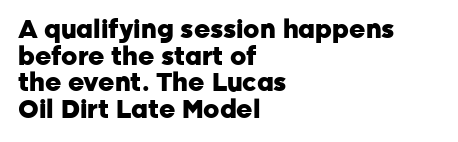
Each new line begins almost immediately beneath the previous one. The strokes are fattened all the way to bold. The gap between lines stays unmarked. It's the straight-up-and-down kind of type. These lines stack with their left ends in a neat column.
